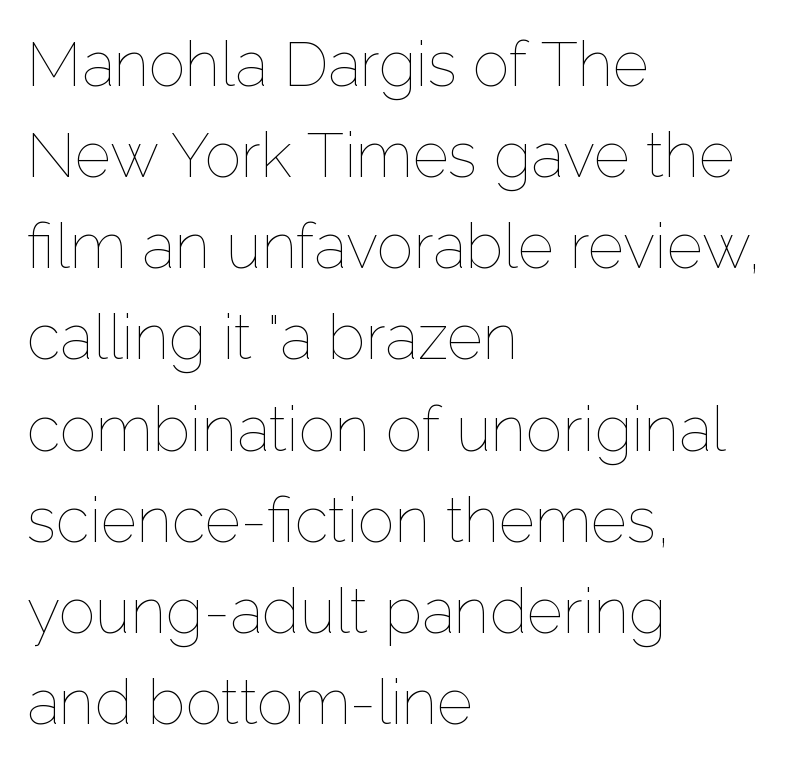
The image shows 62 px thin type, upright; set left-aligned, normal line spacing (1.47x), normal letter spacing, not underlined; low stroke contrast and a medium x-height.
